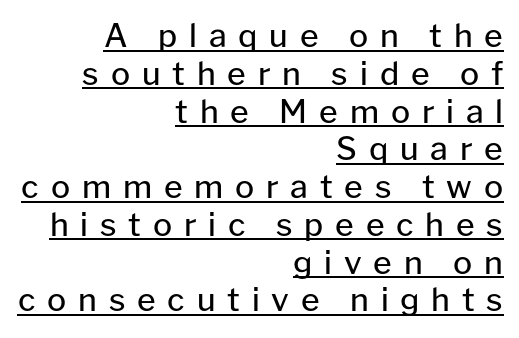
{"serif": "no", "italic": "no", "bold": "no", "weight": "regular", "width": "normal", "stroke_contrast": "low", "x_height": "medium", "monospaced": "no", "underline": "yes", "align": "right", "line_spacing_ratio": 1.18, "letter_spacing": "wide", "letter_spacing_em": 0.37, "glyph_px": 32}
